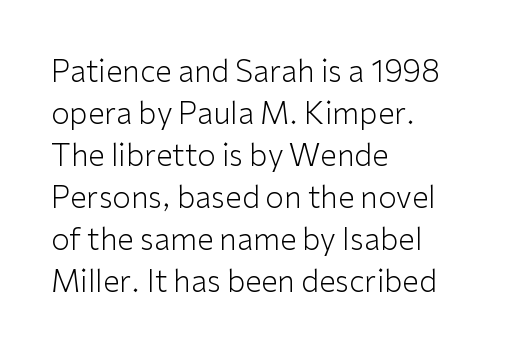
Q: Is the text bold? A: No.
Q: Is the text italic (slanted)? A: No, it is upright.
Q: Is the typeface a serif or a sans-serif typeface? A: Sans-serif.
Q: Is the text underlined? A: No.
Q: How is the paragraph aligned? A: Left-aligned.
Q: Is the spacing between letters normal or unusually wide? A: Normal.
Q: Is the spacing between lines tight, normal or loose? A: Normal.
Q: Width (condensed, normal, or wide)? A: Normal.
Q: Stroke contrast? A: Low.
Q: x-height? A: Medium.
Q: Monospaced? A: No.
